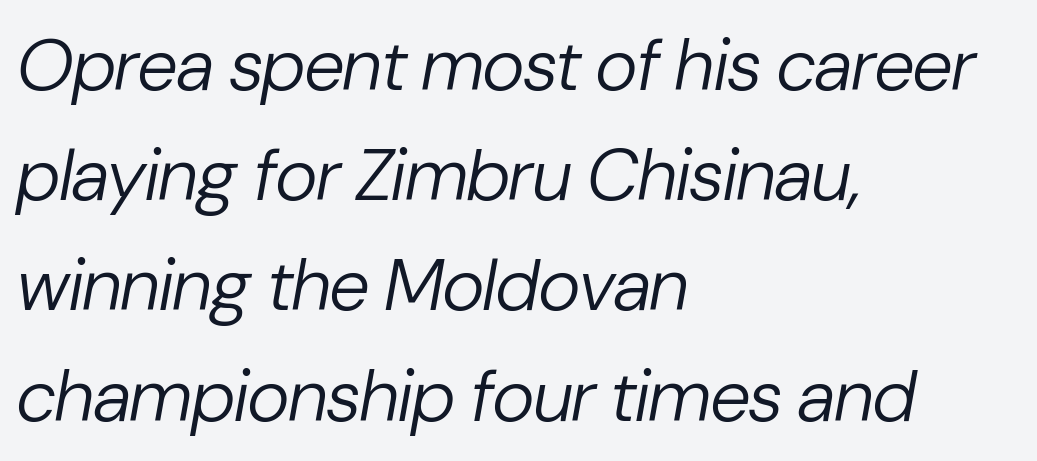
Heft: none added — not bold. The line texture is even and compact thanks to regular tracking. Looks like regular typesetting: each glyph gets only the width it needs. Compared with typical paragraphs, the rows here are spaced about the same. All the whitespace from short lines collects on the right. This sample uses an oblique cut, with every glyph tilted off the vertical.
